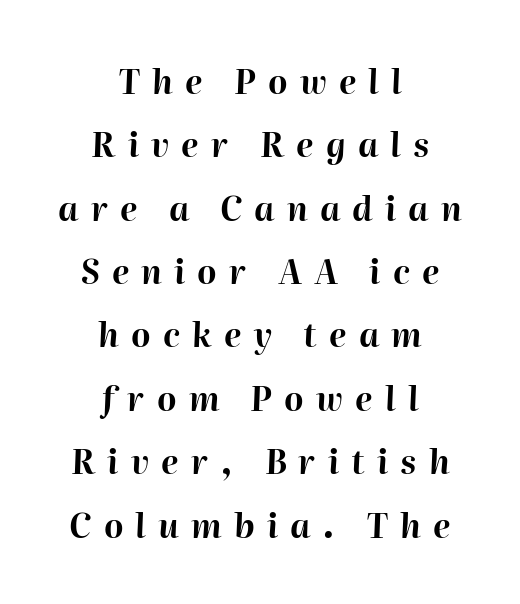
{"italic": "yes", "lean": "right", "slant_degrees": 2, "bold": "yes", "weight": "bold", "width": "normal", "stroke_contrast": "high", "x_height": "medium", "monospaced": "no", "underline": "no", "align": "center", "line_spacing": "loose", "line_spacing_ratio": 1.92, "letter_spacing": "wide", "letter_spacing_em": 0.37, "glyph_px": 33}
